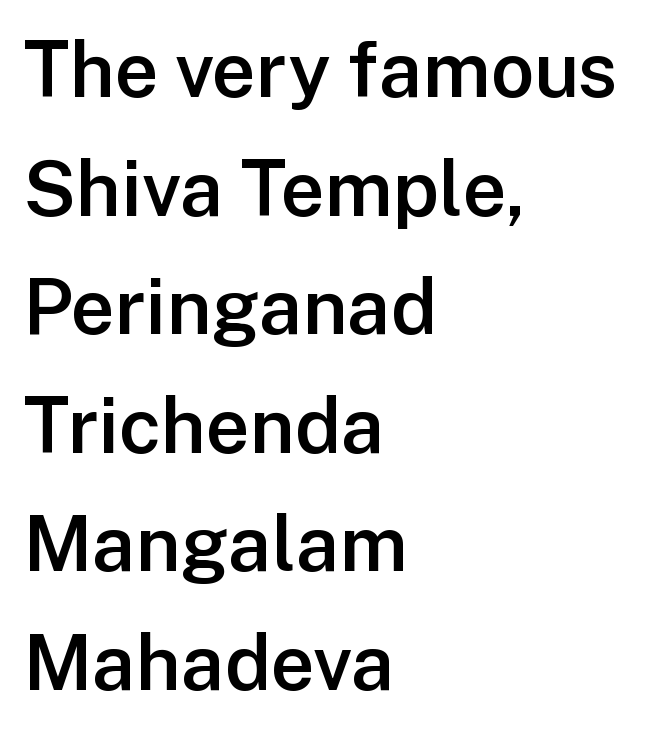
Q: Is the text bold? A: Semi-bold.
Q: Is the text italic (slanted)? A: No, it is upright.
Q: Is the typeface a serif or a sans-serif typeface? A: Sans-serif.
Q: Is the text underlined? A: No.
Q: How is the paragraph aligned? A: Left-aligned.
Q: Is the spacing between letters normal or unusually wide? A: Normal.
Q: Is the spacing between lines tight, normal or loose? A: Normal.
Q: Width (condensed, normal, or wide)? A: Normal.
Q: Stroke contrast? A: Low.
Q: x-height? A: Medium.
Q: Monospaced? A: No.
